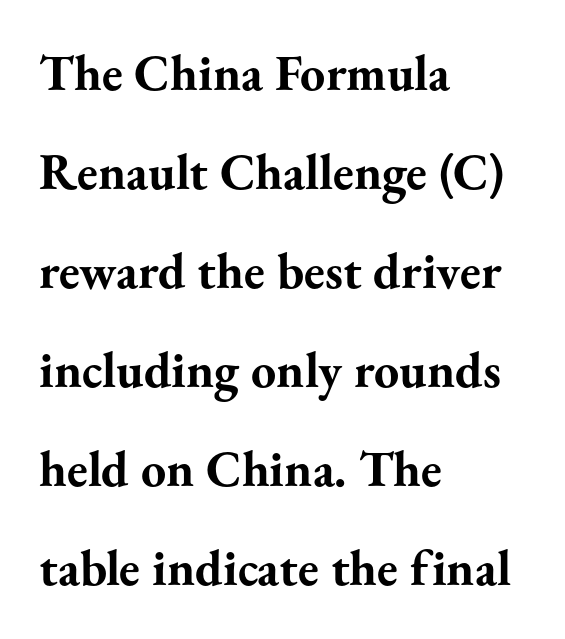
{"serif": "yes", "italic": "no", "bold": "yes", "weight": "bold", "width": "normal", "stroke_contrast": "medium", "x_height": "small", "monospaced": "no", "underline": "no", "align": "left", "line_spacing": "loose", "line_spacing_ratio": 1.98, "letter_spacing": "normal", "letter_spacing_em": 0.0, "glyph_px": 50}
